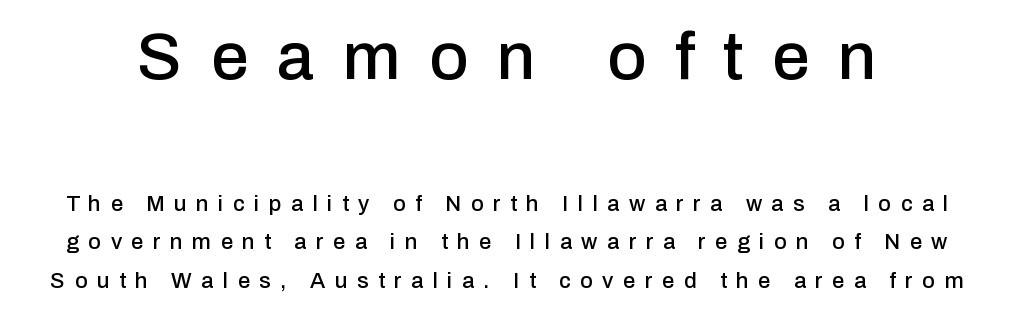
The rendering uses natural spacing where letterforms have individual widths. The upper block of text is set noticeably larger than the block beneath it. Descenders are the only things crossing below the line. The letters stand straight up with perfectly vertical stems.
